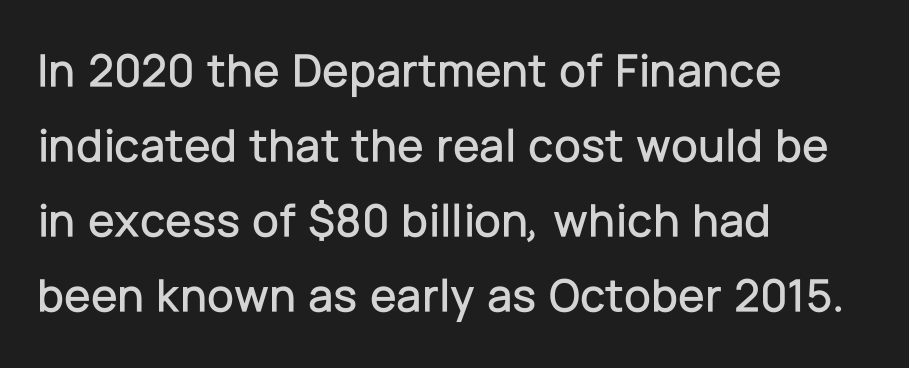
{"serif": "no", "italic": "no", "width": "normal", "stroke_contrast": "low", "x_height": "medium", "monospaced": "no", "underline": "no", "align": "left", "line_spacing": "normal", "line_spacing_ratio": 1.56, "letter_spacing": "normal", "letter_spacing_em": 0.0, "glyph_px": 48}
